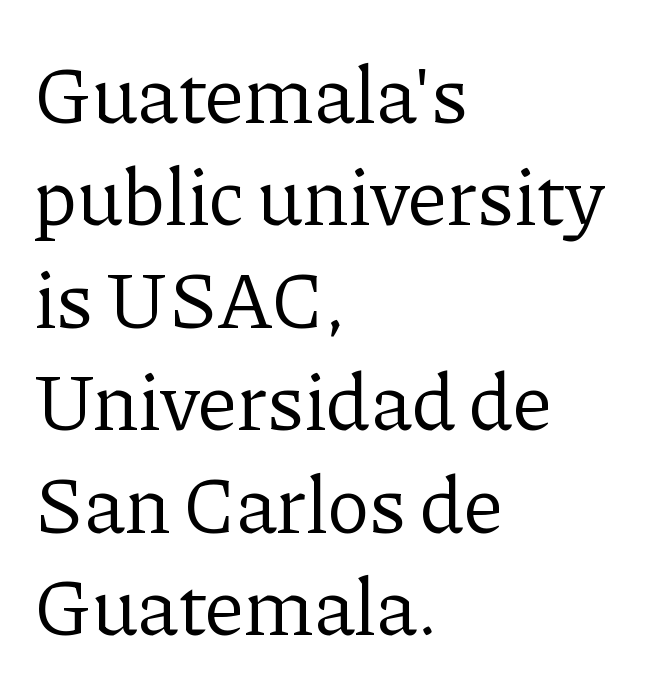
Q: Is the text bold? A: No.
Q: Is the text italic (slanted)? A: No, it is upright.
Q: Is the typeface a serif or a sans-serif typeface? A: Serif.
Q: Is the text underlined? A: No.
Q: How is the paragraph aligned? A: Left-aligned.
Q: Is the spacing between letters normal or unusually wide? A: Normal.
Q: Is the spacing between lines tight, normal or loose? A: Normal.
Q: Width (condensed, normal, or wide)? A: Normal.
Q: Stroke contrast? A: Low.
Q: x-height? A: Medium.
Q: Monospaced? A: No.
